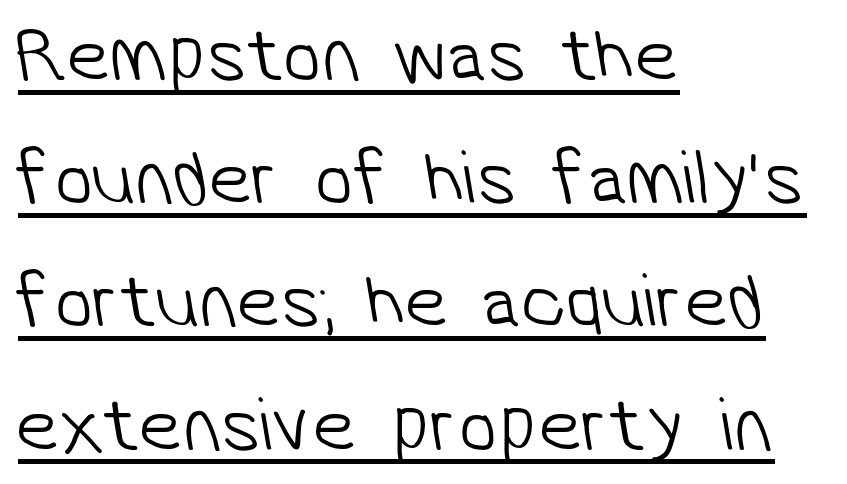
{"serif": "no", "bold": "no", "weight": "light", "width": "normal", "stroke_contrast": "low", "x_height": "medium", "monospaced": "no", "underline": "yes", "align": "left", "line_spacing": "normal", "line_spacing_ratio": 1.6, "letter_spacing": "normal", "letter_spacing_em": 0.0, "glyph_px": 77}
